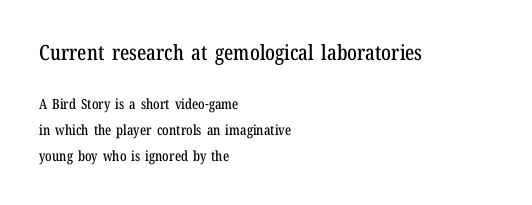
Q: Is the text italic (slanted)? A: No, it is upright.
Q: Is the text underlined? A: No.
Q: How is the paragraph aligned? A: Left-aligned.
Q: Is the spacing between letters normal or unusually wide? A: Normal.
Q: Which block of text is set in a larger size, the first (top) or the second (bottom)? A: The first (top) one.
